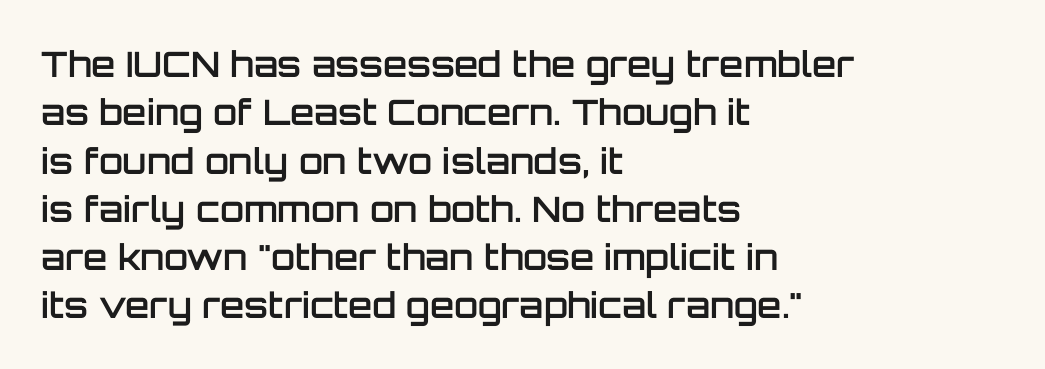
{"serif": "no", "italic": "no", "bold": "semi", "weight": "semibold", "width": "normal", "stroke_contrast": "low", "x_height": "large", "monospaced": "no", "underline": "no", "align": "left", "line_spacing": "normal", "line_spacing_ratio": 1.38, "letter_spacing": "normal", "letter_spacing_em": 0.0, "glyph_px": 35}
